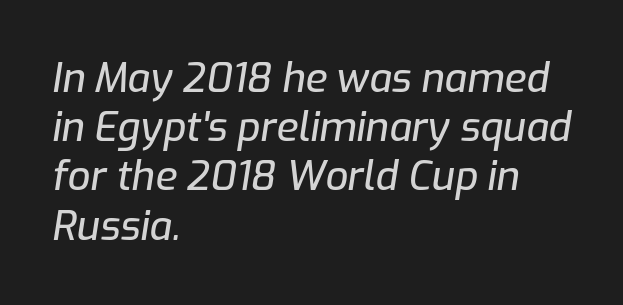
{"italic": "yes", "lean": "right", "slant_degrees": 9, "width": "normal", "stroke_contrast": "low", "x_height": "medium", "monospaced": "no", "underline": "no", "align": "left", "line_spacing_ratio": 1.23, "letter_spacing": "normal", "letter_spacing_em": 0.0, "glyph_px": 40}
